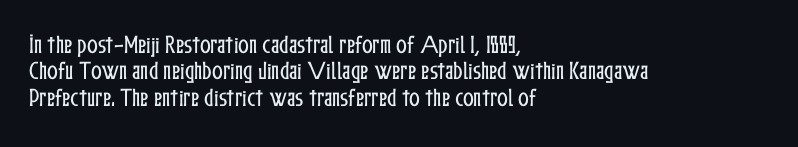
Q: Is the text italic (slanted)? A: No, it is upright.
Q: Is the text underlined? A: No.
Q: How is the paragraph aligned? A: Left-aligned.
Q: Is the spacing between letters normal or unusually wide? A: Normal.
Q: Is the spacing between lines tight, normal or loose? A: Normal.
